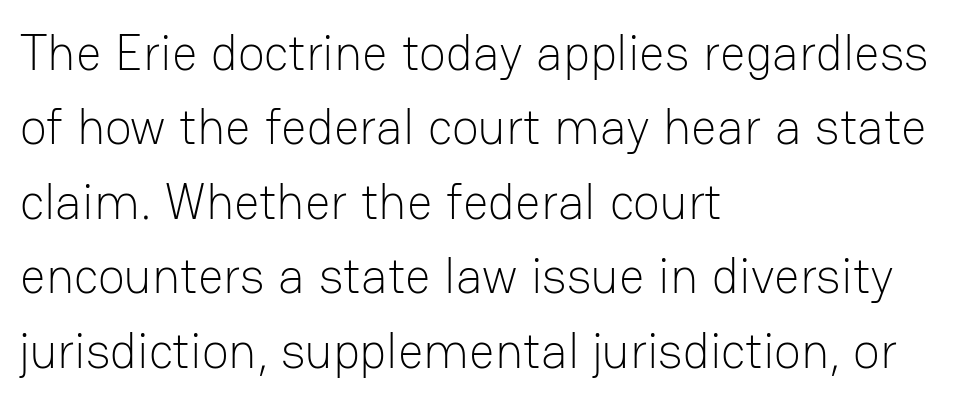
The image shows 50 px light sans-serif type, upright; set left-aligned, normal line spacing (1.49x), normal letter spacing, not underlined; low stroke contrast and a medium x-height.
